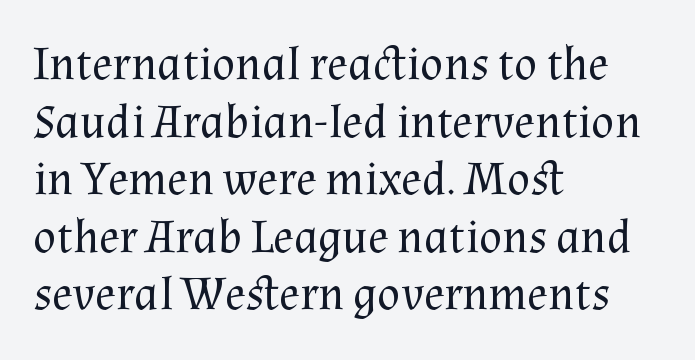
{"italic": "no", "bold": "no", "weight": "regular", "width": "normal", "stroke_contrast": "medium", "x_height": "medium", "monospaced": "no", "underline": "no", "align": "left", "line_spacing_ratio": 1.2, "letter_spacing": "normal", "letter_spacing_em": 0.0, "glyph_px": 48}
